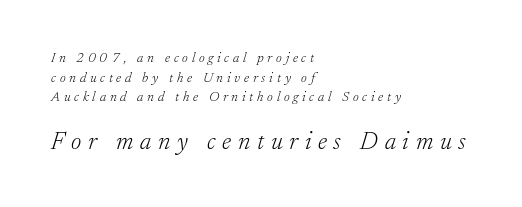
{"italic": "yes", "lean": "right", "slant_degrees": 17, "bold": "no", "underline": "no", "align": "left", "line_spacing": "normal", "line_spacing_ratio": 1.4, "letter_spacing": "wide", "letter_spacing_em": 0.27, "larger_block": "second", "size_ratio": 1.79, "glyph_px": 25}
